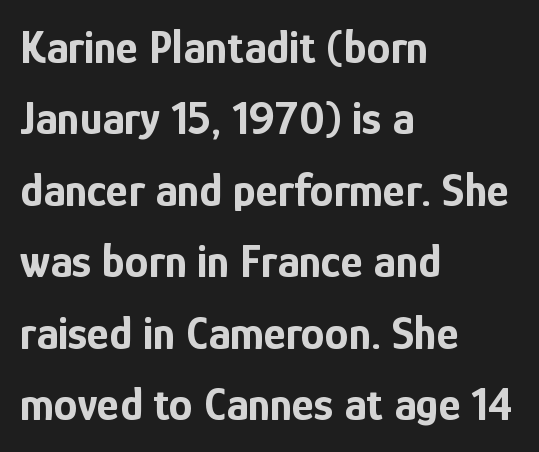
Q: Is the text bold? A: Yes.
Q: Is the text italic (slanted)? A: No, it is upright.
Q: Is the typeface a serif or a sans-serif typeface? A: Sans-serif.
Q: Is the text underlined? A: No.
Q: How is the paragraph aligned? A: Left-aligned.
Q: Is the spacing between letters normal or unusually wide? A: Normal.
Q: Is the spacing between lines tight, normal or loose? A: Normal.
Q: Width (condensed, normal, or wide)? A: Condensed.
Q: Stroke contrast? A: Low.
Q: x-height? A: Medium.
Q: Monospaced? A: No.
